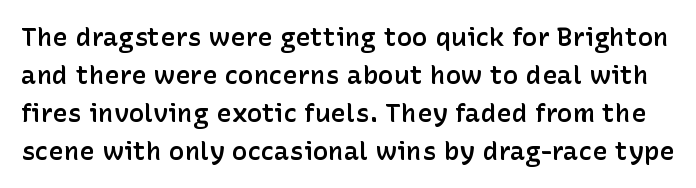
Descenders are the only things crossing below the line. The space between consecutive lines is moderate. A fair bit of extra ink — the face is semibold, not bold. Standard letterfit; no display-style spreading of the glyphs. The font's upright variant was chosen for this text.
